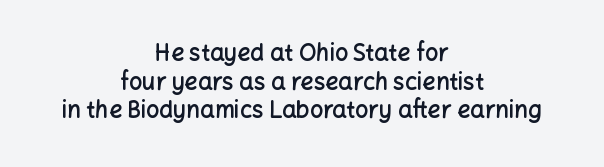
The text block is weighted toward neither margin, spreading evenly from the middle. The letters stand straight up with perfectly vertical stems. Typesetter's note: demi weight, one step under bold. This rendering features lettering with no underline. In terms of letterspacing, this is plain default setting.
